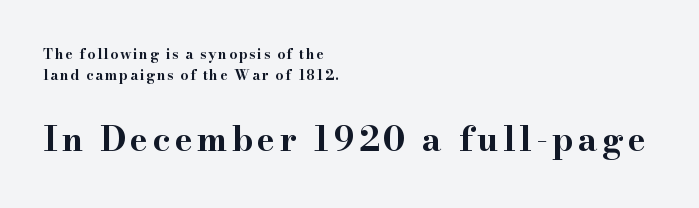
The image shows 34 px bold, wide serif type, upright; set left-aligned, normal line spacing (1.48x), not underlined; the second (bottom) block is 2.43x larger; high stroke contrast and a small x-height.
